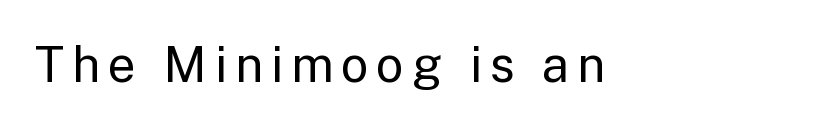
{"serif": "no", "italic": "no", "bold": "no", "weight": "regular", "width": "normal", "stroke_contrast": "low", "x_height": "medium", "monospaced": "no", "underline": "no", "glyph_px": 49}
